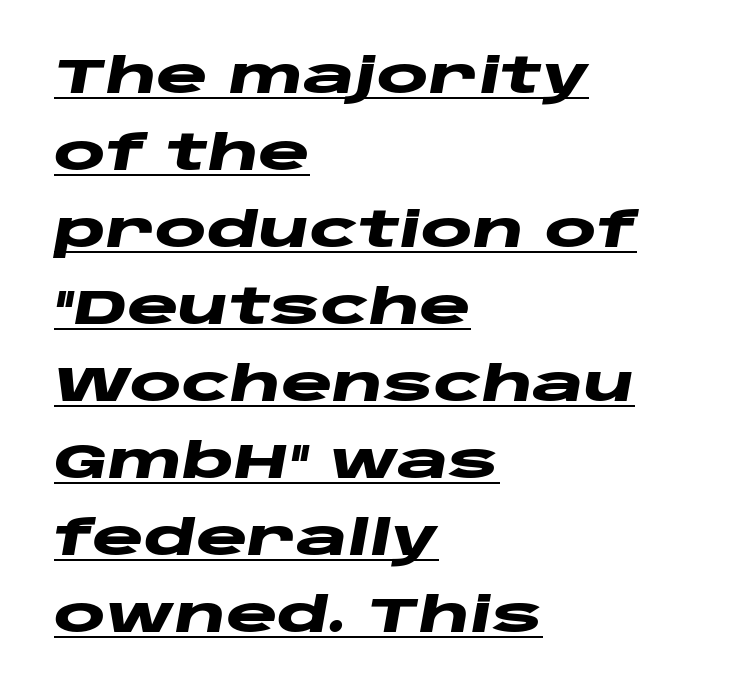
The image shows 49 px heavy, wide type, italic (leaning right); set left-aligned, normal line spacing (1.57x), normal letter spacing, underlined; low stroke contrast and a large x-height.
